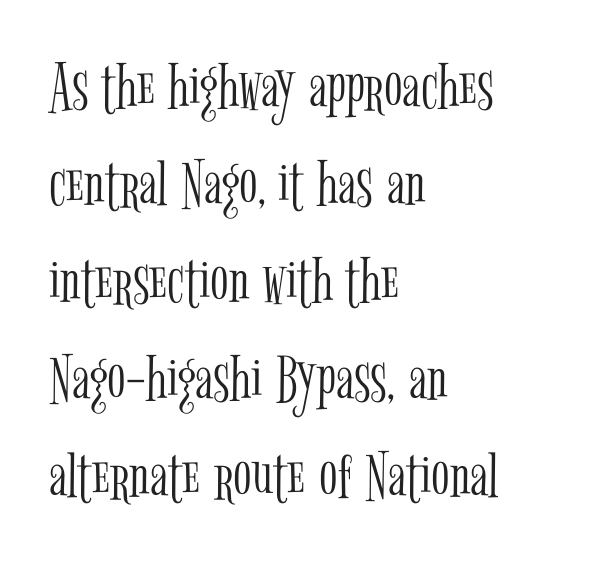
The image shows 68 px light, condensed serif type, upright; set left-aligned, normal line spacing (1.43x), normal letter spacing, not underlined; low stroke contrast and a medium x-height.
